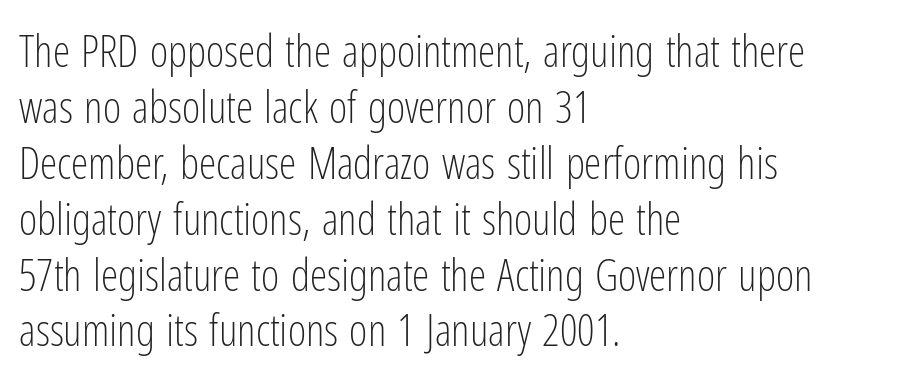
The image shows 44 px light, condensed sans-serif type, upright; set left-aligned, normal line spacing (1.27x), normal letter spacing, not underlined; low stroke contrast and a medium x-height.
